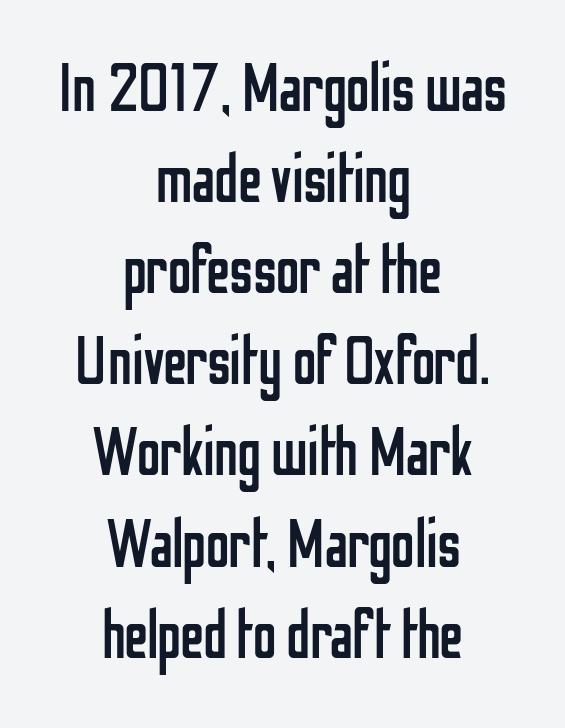
{"serif": "no", "italic": "no", "bold": "no", "weight": "regular", "width": "condensed", "stroke_contrast": "low", "x_height": "medium", "monospaced": "no", "underline": "no", "align": "center", "line_spacing": "normal", "line_spacing_ratio": 1.36, "letter_spacing": "normal", "letter_spacing_em": 0.0, "glyph_px": 67}
